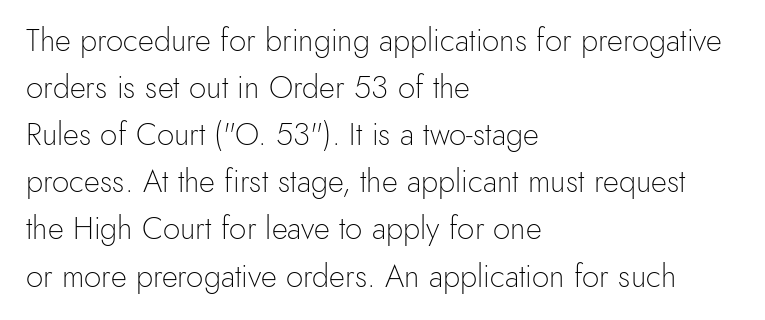
Q: Is the text bold? A: No.
Q: Is the text italic (slanted)? A: No, it is upright.
Q: Is the typeface a serif or a sans-serif typeface? A: Sans-serif.
Q: Is the text underlined? A: No.
Q: How is the paragraph aligned? A: Left-aligned.
Q: Is the spacing between letters normal or unusually wide? A: Normal.
Q: Is the spacing between lines tight, normal or loose? A: Normal.
Q: Width (condensed, normal, or wide)? A: Normal.
Q: x-height? A: Small.
Q: Monospaced? A: No.
